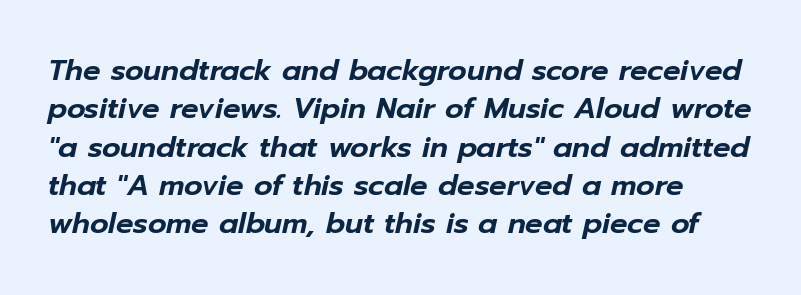
The image shows 29 px text type, italic (leaning right); set normal line spacing (1.32x), normal letter spacing, not underlined; low stroke contrast and a medium x-height.
